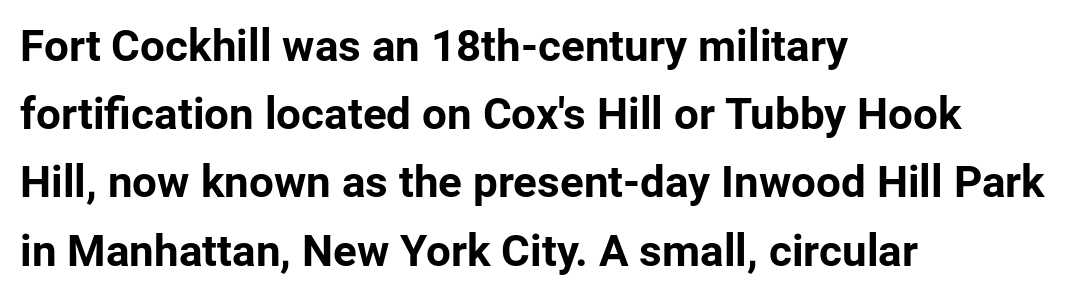
Students, observe: this is what conventionally led text looks like. Horizontal alignment here is leftward, the default for most running prose. The space beneath each line is pristine and unruled. Here the designer chose a conventional face with non-uniform glyph widths. When letters stand straight like this, we call the style roman or upright. You'd pick this weight for a headline — it's a proper bold.
